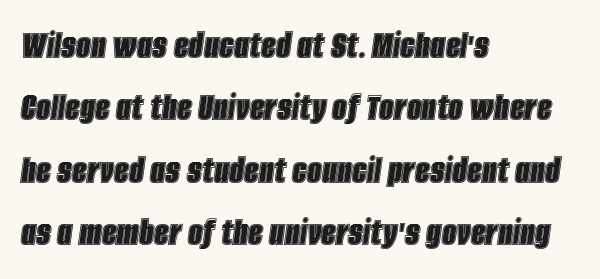
{"italic": "yes", "lean": "right", "slant_degrees": 8, "width": "condensed", "x_height": "large", "monospaced": "no", "underline": "no", "align": "left", "line_spacing": "normal", "line_spacing_ratio": 1.52, "letter_spacing": "normal", "letter_spacing_em": 0.0, "glyph_px": 41}
